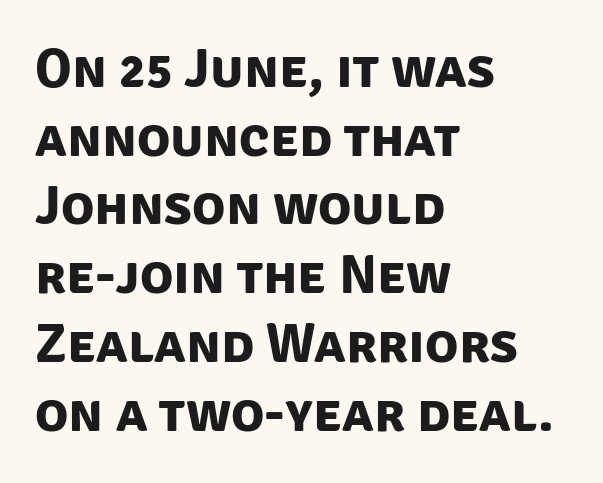
Unlike a traditional serif, this face leaves its strokes unadorned. Spacing verdict: proportional, widths tailored to each character. Weight check: bold — yes, fully. Words appear dense and cohesive because spacing is normal.
